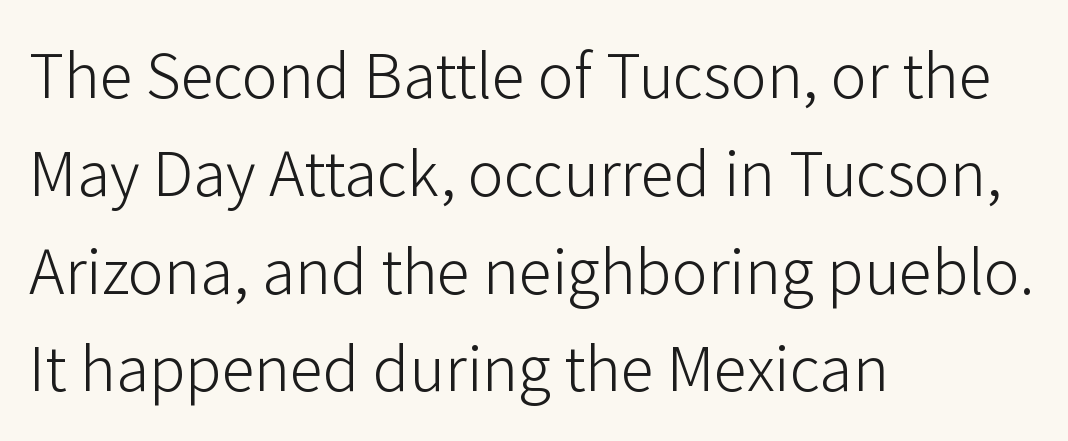
The typesetting does not lean heavy: it is not bold. You could not count columns in this text — the font is proportionally spaced. This rendering features lettering with no underline. The type sits square on the baseline with zero lean. Letter spacing: default. The rag falls on the right side of this text block.
